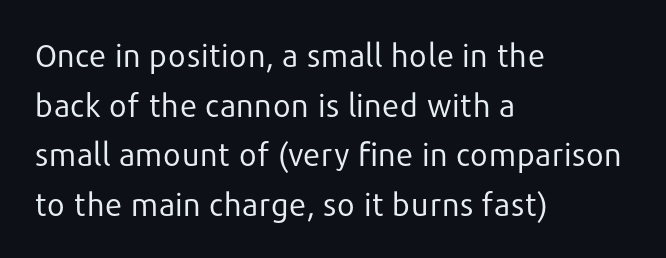
Rendered with straight, roman letterforms. The letterforms sit shoulder to shoulder at normal distance. One glance says typical: line gaps are just what's usual. Casual observation: everything's shoved over to the left. The font family rendered here belongs to the sans-serif group.
